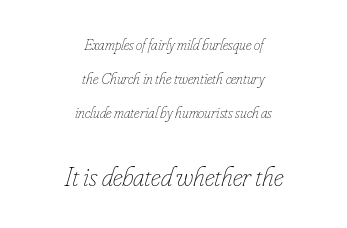
The block sitting lower on the canvas is the one with enlarged characters. Casual observation: everything's sitting right in the middle. A bare baseline throughout the passage. When letters slant like this, we call the style italic.
